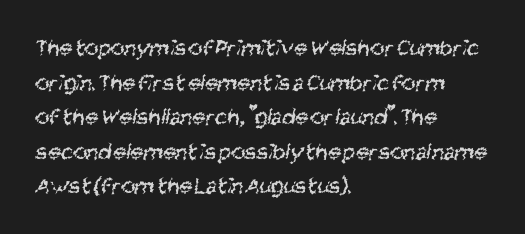
The image shows 24 px text type; set left-aligned, normal line spacing (1.44x), normal letter spacing, not underlined.
